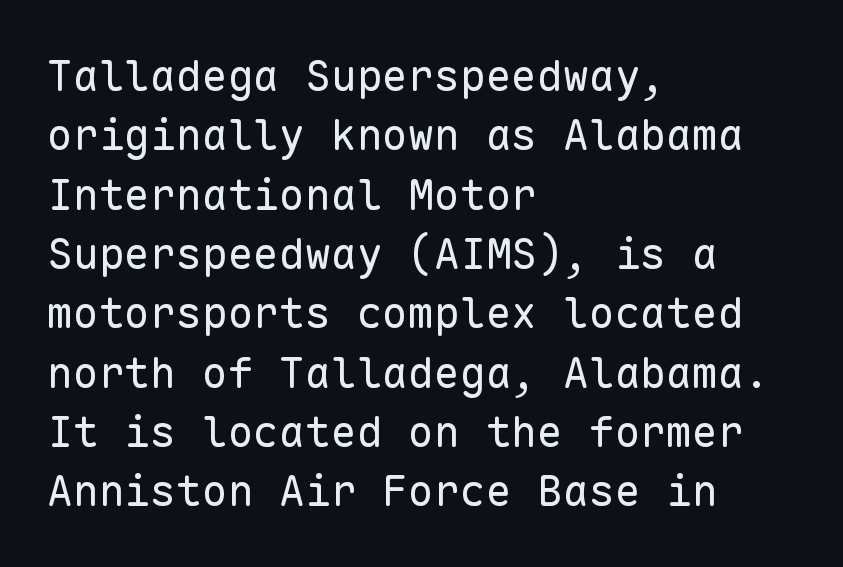
Q: Is the text bold? A: No.
Q: Is the text italic (slanted)? A: No, it is upright.
Q: Is the typeface a serif or a sans-serif typeface? A: Sans-serif.
Q: Is the text underlined? A: No.
Q: How is the paragraph aligned? A: Left-aligned.
Q: Is the spacing between letters normal or unusually wide? A: Normal.
Q: Is the spacing between lines tight, normal or loose? A: Normal.
Q: Width (condensed, normal, or wide)? A: Normal.
Q: Stroke contrast? A: Low.
Q: x-height? A: Medium.
Q: Monospaced? A: Yes.
